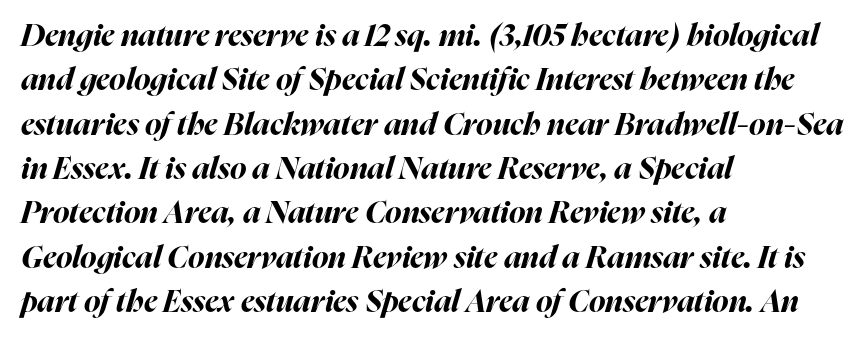
The image shows 31 px bold type, italic (leaning right); set left-aligned, normal line spacing (1.43x), normal letter spacing, not underlined; high stroke contrast and a medium x-height.
